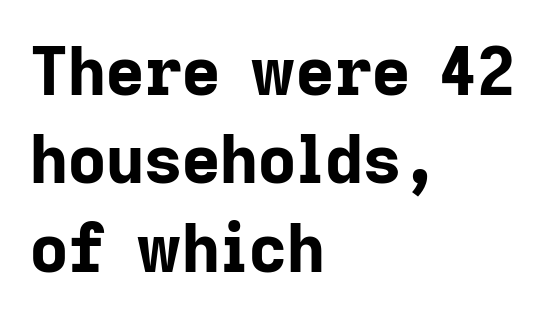
{"serif": "no", "italic": "no", "bold": "yes", "weight": "bold", "width": "normal", "stroke_contrast": "low", "x_height": "medium", "monospaced": "no", "underline": "no", "align": "left", "line_spacing": "normal", "line_spacing_ratio": 1.34, "letter_spacing": "normal", "letter_spacing_em": 0.0, "glyph_px": 66}
